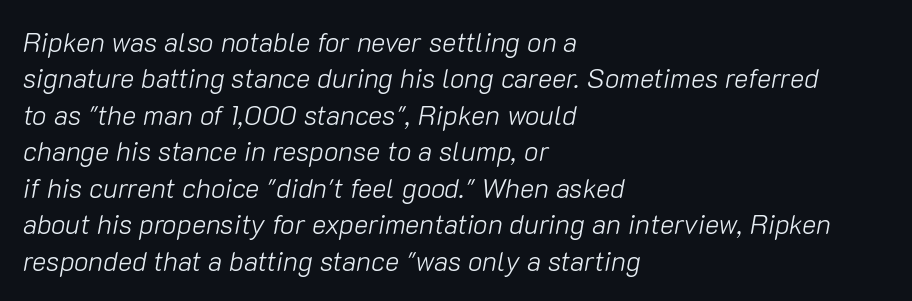
Q: Is the text bold? A: No.
Q: Is the text italic (slanted)? A: Yes, it leans right by about 10 degrees.
Q: Is the text underlined? A: No.
Q: How is the paragraph aligned? A: Left-aligned.
Q: Is the spacing between letters normal or unusually wide? A: Normal.
Q: Is the spacing between lines tight, normal or loose? A: Normal.
